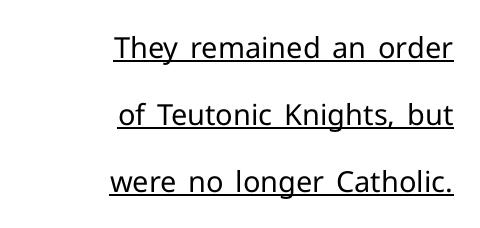
The image shows 29 px regular-weight sans-serif type, upright; set right-aligned, loose line spacing (2.31x), normal letter spacing, underlined; low stroke contrast and a medium x-height.
